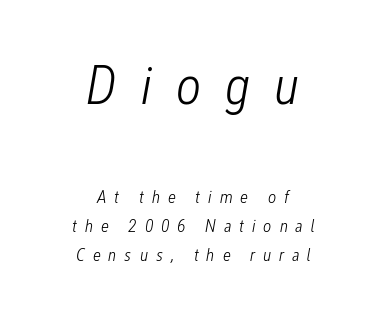
Someone cranked the tracking dial way up on this one. Centered paragraph, ragged on both sides. Summary of vertical rhythm: regular, with standard interline spacing. Designer's note — italics engaged. Do the characters align in a grid? No, the font is proportional.
